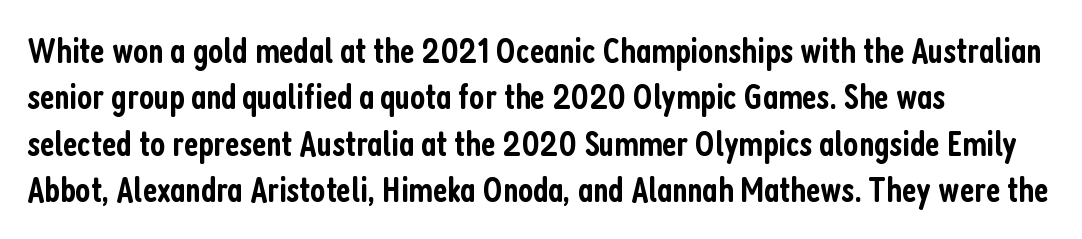
{"serif": "no", "italic": "no", "bold": "semi", "weight": "semibold", "width": "condensed", "stroke_contrast": "low", "x_height": "medium", "monospaced": "no", "underline": "no", "align": "left", "line_spacing": "normal", "line_spacing_ratio": 1.29, "letter_spacing": "normal", "letter_spacing_em": 0.0, "glyph_px": 36}
